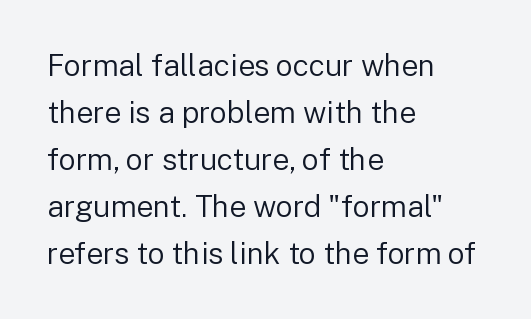
Spacing between characters is what you'd get straight out of the box. Underlining? Definitely not there. Line beginnings align vertically; line endings do not. Posture: straight, roman, zero tilt.
